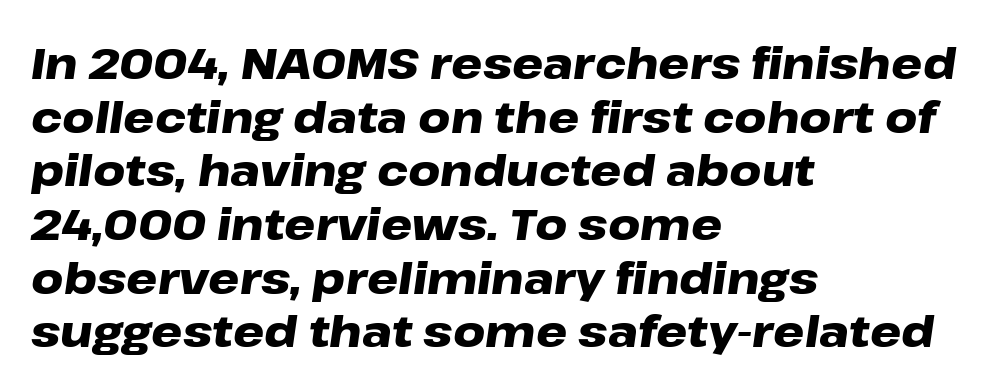
The letterforms sit shoulder to shoulder at normal distance. Notice how the stems are inclined rather than vertical — that's the hallmark of italics. Does the weight exceed regular? Yes, all the way to bold. These lines are set flush left with a ragged right edge. Any mark beneath the type? The region is blank.
